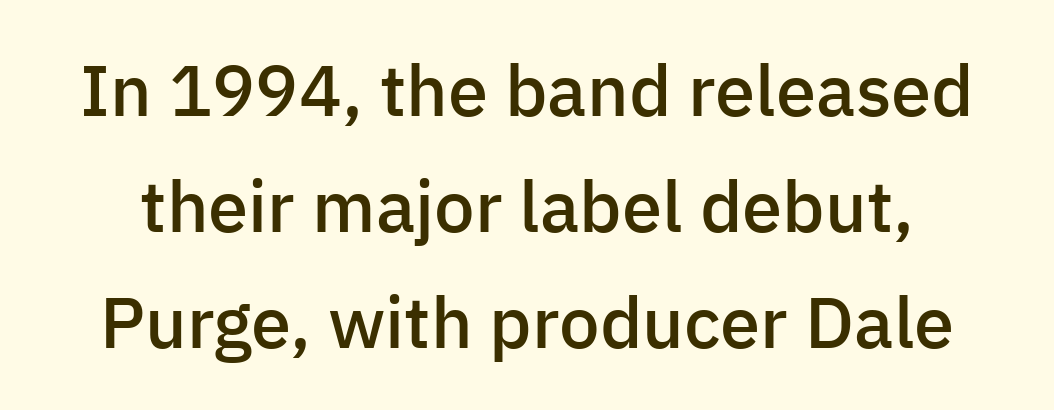
The image shows 72 px semibold sans-serif type, upright; set normal line spacing (1.61x), normal letter spacing, not underlined; low stroke contrast and a medium x-height.
